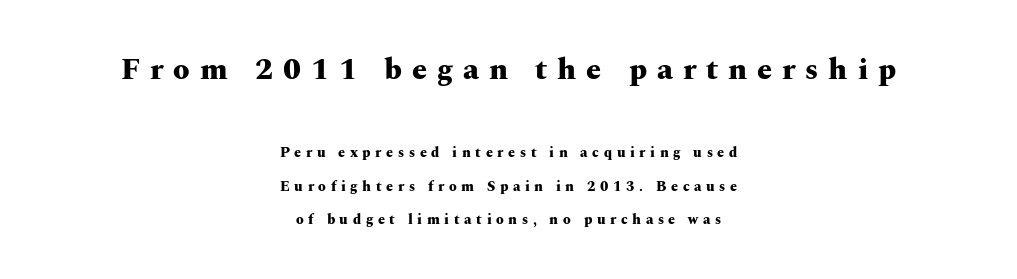
The characters look thick and weighty, a clear bold. The passage shown is typeset with a serif family. These lines stack symmetrically, like a column narrowing and widening about its center. The gaps between neighbouring characters are conspicuously large. Italic: no, the glyphs are upright roman.
